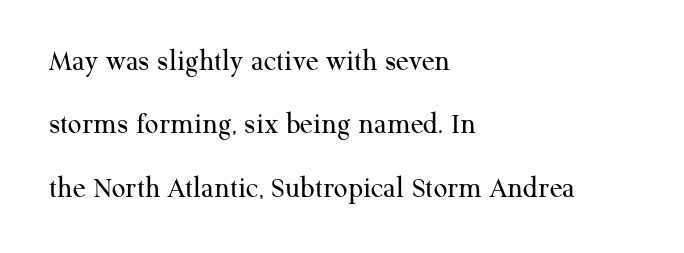
Q: Is the text bold? A: No.
Q: Is the text italic (slanted)? A: No, it is upright.
Q: Is the typeface a serif or a sans-serif typeface? A: Serif.
Q: Is the text underlined? A: No.
Q: How is the paragraph aligned? A: Left-aligned.
Q: Is the spacing between letters normal or unusually wide? A: Normal.
Q: Is the spacing between lines tight, normal or loose? A: Loose.
Q: Width (condensed, normal, or wide)? A: Normal.
Q: Stroke contrast? A: Medium.
Q: x-height? A: Medium.
Q: Monospaced? A: No.
